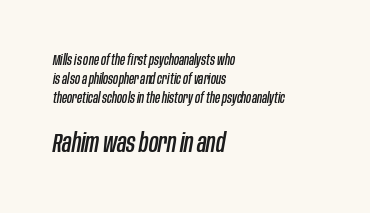
Q: Is the text italic (slanted)? A: Yes, it leans right by about 10 degrees.
Q: Is the text underlined? A: No.
Q: How is the paragraph aligned? A: Left-aligned.
Q: Is the spacing between letters normal or unusually wide? A: Normal.
Q: Is the spacing between lines tight, normal or loose? A: Normal.
Q: Which block of text is set in a larger size, the first (top) or the second (bottom)? A: The second (bottom) one.
